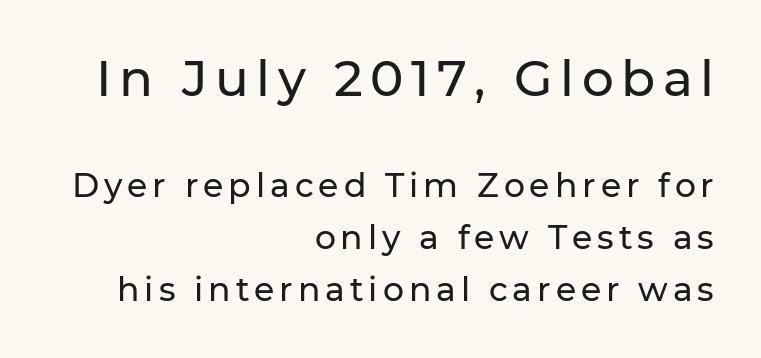
Teacher's note: observe the even right margin — that is flush-right alignment. In terms of leading, this rendering sits right in the middle. Just letters on the line, the space beneath them empty. The letters advance in unequal steps, a hallmark of proportional type. Observe the absence of serifs on each vertical stroke in this sample. This layout puts the oversized block above and the modest block below.
